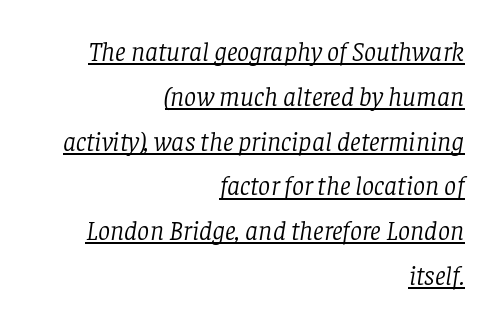
The image shows 27 px text type, italic (leaning right); set right-aligned, normal line spacing (1.66x), normal letter spacing, underlined.
